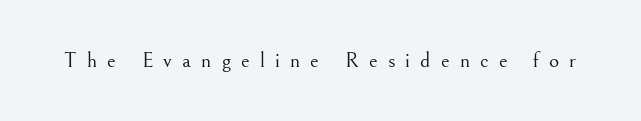
The letterforms sit at book weight or below. The foot of each line stays bare and open. A roman cut, with each character standing at attention. The line texture is sparse and dotted thanks to wide tracking.
